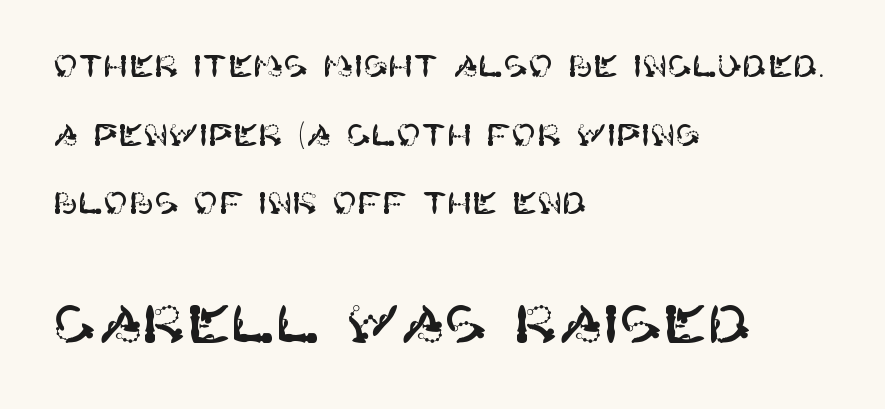
Caption: multi-line text, flush left, ragged right. This sample trades compactness for vertical openness between lines. Look at the glyph heights: the lower group is clearly the bigger setting. This rendering leaves character spacing at its baseline value. Every stem runs plumb, perpendicular to the baseline. Rule under the text: the space is simply empty.
